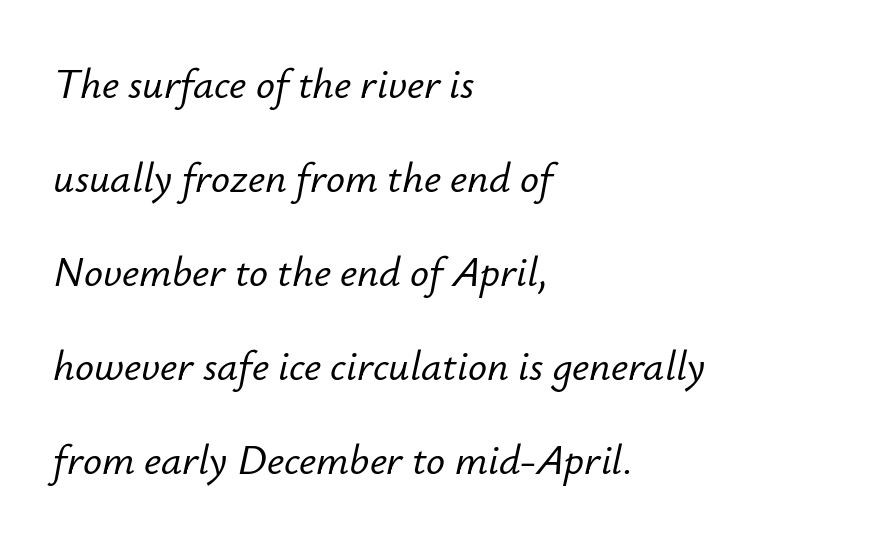
Rendered with sloped, italic letterforms. This sample has the flowing, uneven cadence of proportional lettering. Horizontal alignment here is leftward, the default for most running prose. Glyph-to-glyph distance matches everyday printed text. Summary of vertical rhythm: relaxed, with wide interline spacing.
